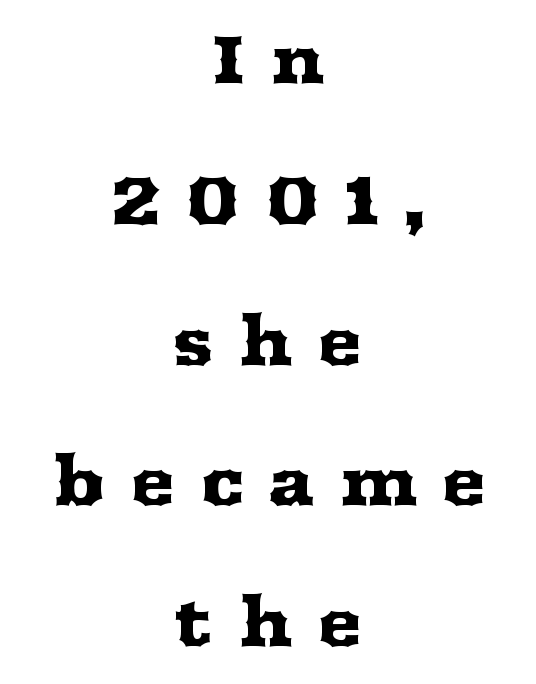
{"serif": "yes", "italic": "no", "width": "wide", "stroke_contrast": "medium", "x_height": "medium", "monospaced": "no", "underline": "no", "align": "center", "line_spacing": "loose", "line_spacing_ratio": 2.07, "letter_spacing": "wide", "letter_spacing_em": 0.35, "glyph_px": 68}
